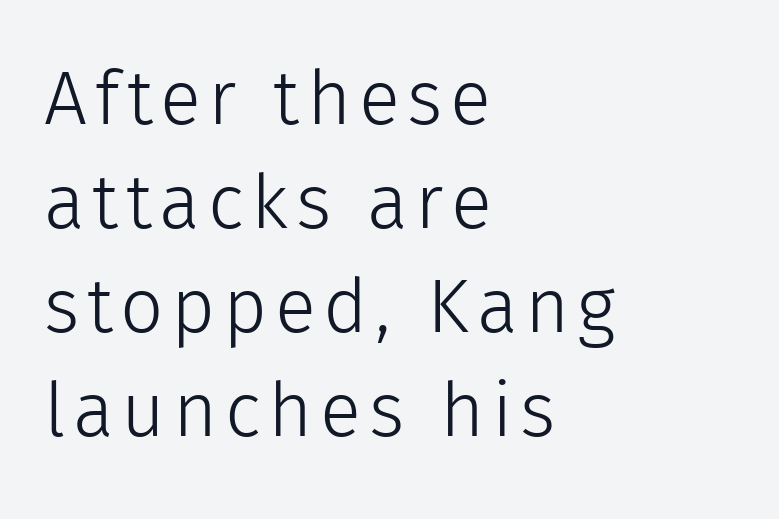
Q: Is the text bold? A: No.
Q: Is the text italic (slanted)? A: No, it is upright.
Q: Is the typeface a serif or a sans-serif typeface? A: Sans-serif.
Q: Is the text underlined? A: No.
Q: How is the paragraph aligned? A: Left-aligned.
Q: Is the spacing between lines tight, normal or loose? A: Normal.
Q: Width (condensed, normal, or wide)? A: Normal.
Q: x-height? A: Medium.
Q: Monospaced? A: No.
